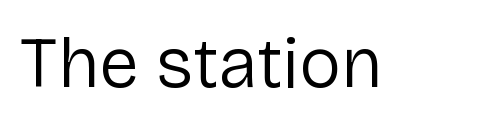
Q: Is the text bold? A: No.
Q: Is the text italic (slanted)? A: No, it is upright.
Q: Is the typeface a serif or a sans-serif typeface? A: Sans-serif.
Q: Is the text underlined? A: No.
Q: Is the spacing between letters normal or unusually wide? A: Normal.
Q: Width (condensed, normal, or wide)? A: Normal.
Q: Stroke contrast? A: Low.
Q: x-height? A: Medium.
Q: Monospaced? A: No.
